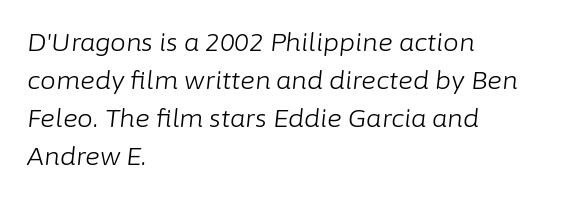
Normally led — the rows are evenly, conventionally spaced. Is the type heavy? It reads as light-to-regular instead. In CSS terms this would be text-align: left. Tall strokes in this sample are angled rather than plumb.
